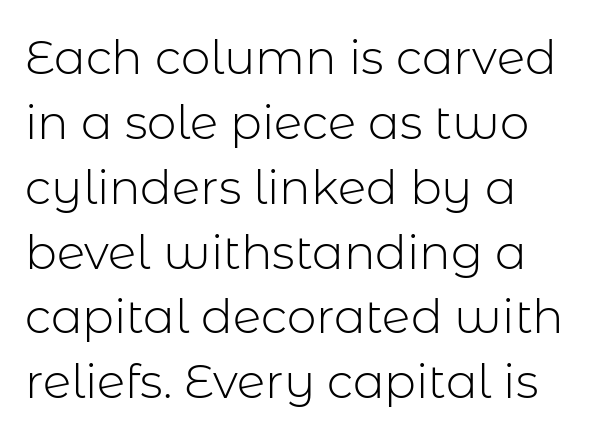
Whoever set this chose a conventional vertical rhythm. The gaps between neighbouring characters are ordinary and unremarkable. One-word summary of the alignment: left. This is sans-serif lettering, the kind often seen on screens and signage. The characters are drawn with everyday or finer stroke widths. The gap between lines stays unmarked.
